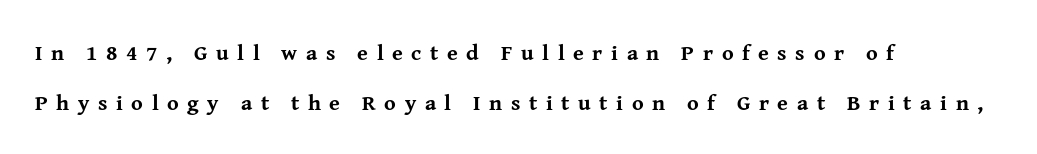
Vertical spacing — loose. The gap between lines stays unmarked. Horizontal alignment here is leftward, the default for most running prose. The letterforms stand isolated, each surrounded by extra space.
